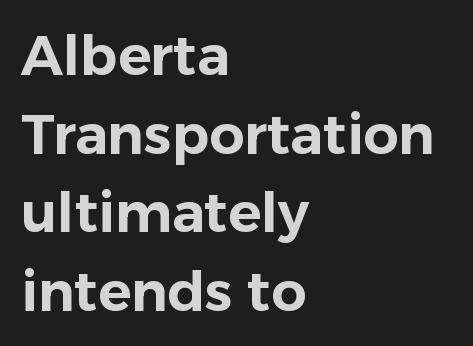
Proportional: the letters do not fall into vertical columns. The face used here is a sans, in the tradition of grotesques and geometrics. Rule under the text: the space is simply empty. Horizontal bands of white between lines are of average thickness. Characters remain perfectly vertical along every line.
